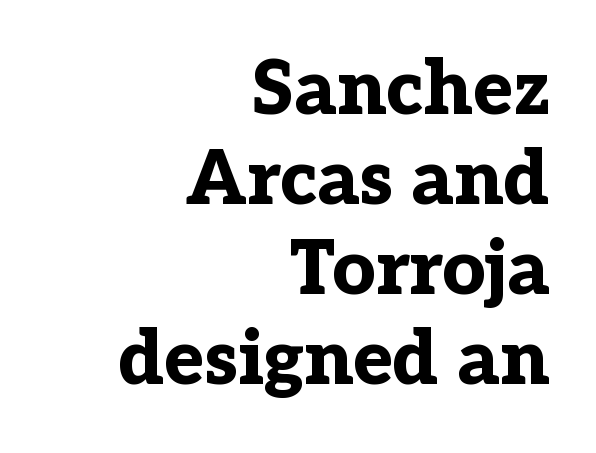
Q: Is the text bold? A: Yes.
Q: Is the text italic (slanted)? A: No, it is upright.
Q: Is the typeface a serif or a sans-serif typeface? A: Serif.
Q: Is the text underlined? A: No.
Q: How is the paragraph aligned? A: Right-aligned.
Q: Is the spacing between letters normal or unusually wide? A: Normal.
Q: Width (condensed, normal, or wide)? A: Normal.
Q: Stroke contrast? A: Low.
Q: x-height? A: Medium.
Q: Monospaced? A: No.
